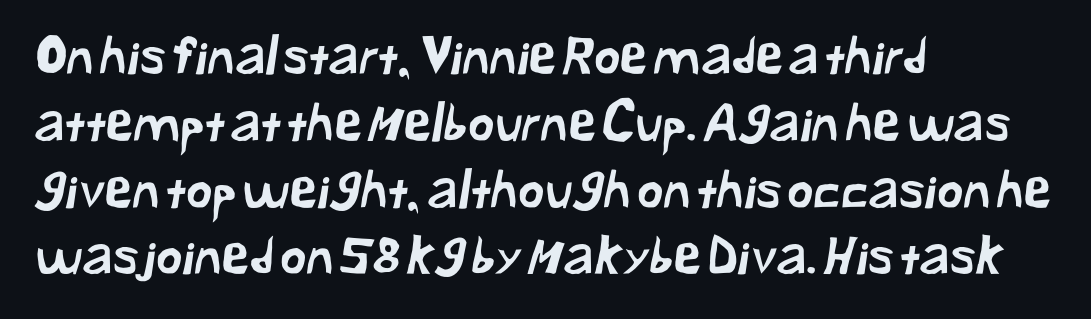
The image shows 51 px sans-serif type; set left-aligned, normal line spacing (1.31x), normal letter spacing, not underlined; low stroke contrast and a medium x-height.
